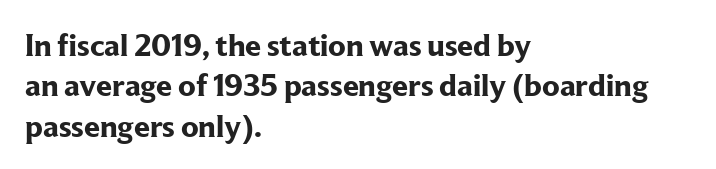
{"serif": "yes", "italic": "no", "bold": "yes", "weight": "bold", "width": "normal", "stroke_contrast": "low", "x_height": "medium", "monospaced": "no", "underline": "no", "align": "left", "line_spacing": "normal", "line_spacing_ratio": 1.26, "letter_spacing": "normal", "letter_spacing_em": 0.0, "glyph_px": 32}
